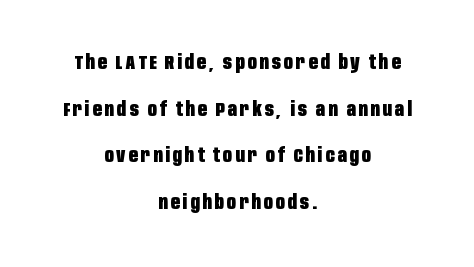
{"italic": "no", "bold": "yes", "underline": "no", "align": "center", "line_spacing": "loose", "line_spacing_ratio": 2.33, "glyph_px": 20}
